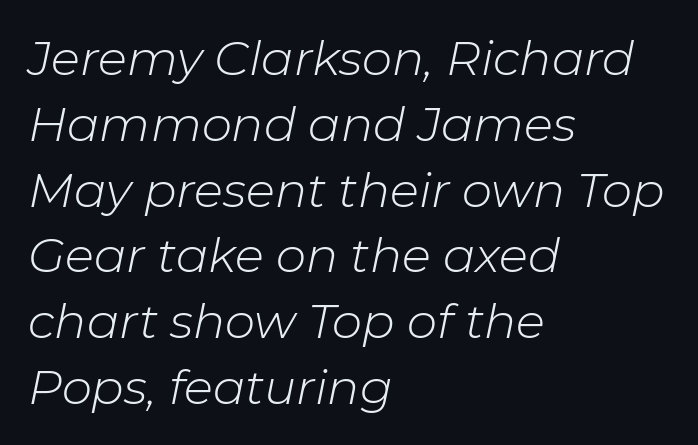
Q: Is the text bold? A: No.
Q: Is the text italic (slanted)? A: Yes, it leans right by about 11 degrees.
Q: Is the text underlined? A: No.
Q: How is the paragraph aligned? A: Left-aligned.
Q: Is the spacing between letters normal or unusually wide? A: Normal.
Q: Is the spacing between lines tight, normal or loose? A: Normal.
Q: Width (condensed, normal, or wide)? A: Normal.
Q: Stroke contrast? A: Low.
Q: x-height? A: Medium.
Q: Monospaced? A: No.
